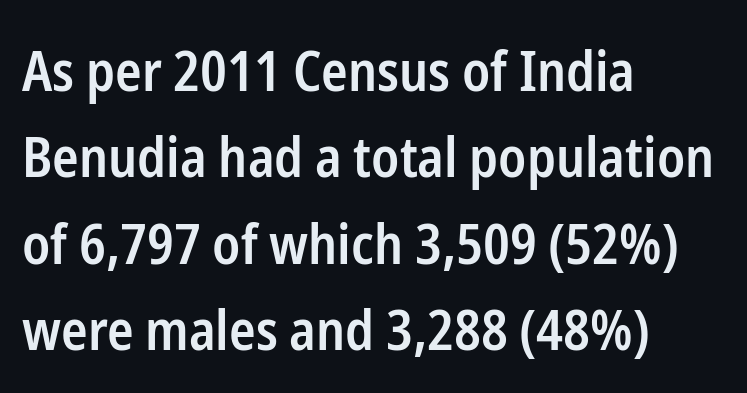
Q: Is the text bold? A: Semi-bold.
Q: Is the text italic (slanted)? A: No, it is upright.
Q: Is the typeface a serif or a sans-serif typeface? A: Sans-serif.
Q: Is the text underlined? A: No.
Q: How is the paragraph aligned? A: Left-aligned.
Q: Is the spacing between letters normal or unusually wide? A: Normal.
Q: Is the spacing between lines tight, normal or loose? A: Normal.
Q: Width (condensed, normal, or wide)? A: Condensed.
Q: Stroke contrast? A: Low.
Q: x-height? A: Medium.
Q: Monospaced? A: No.
